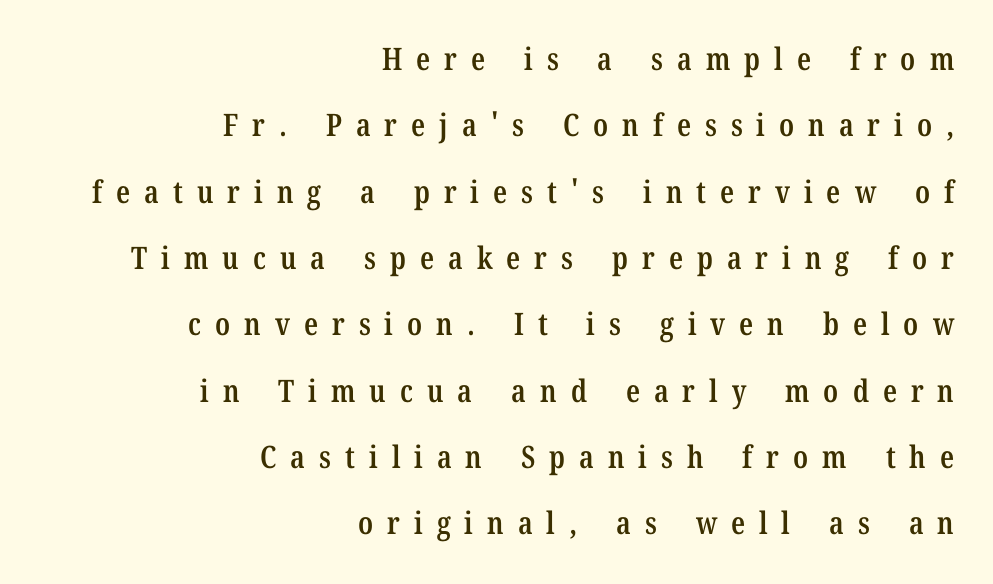
The image shows 31 px semibold, condensed serif type, upright; set right-aligned, loose line spacing (2.14x), unusually wide letter spacing (+0.45 em), not underlined; low stroke contrast and a medium x-height.
